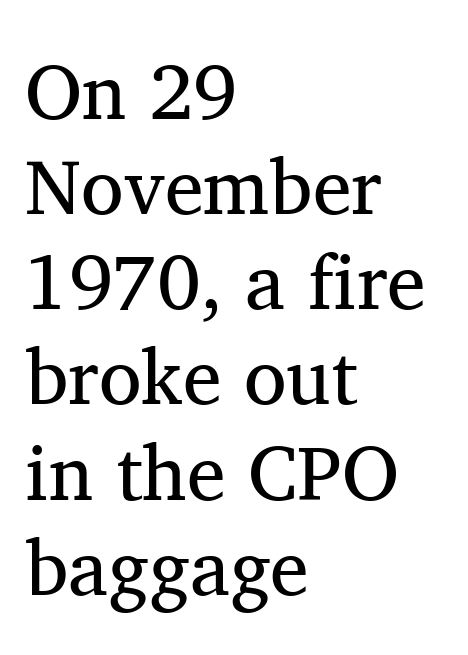
These lines stack with their left ends in a neat column. This is the regular roman posture of the typeface. Plain, unruled lines of type. Here the designer chose a conventional face with non-uniform glyph widths.
